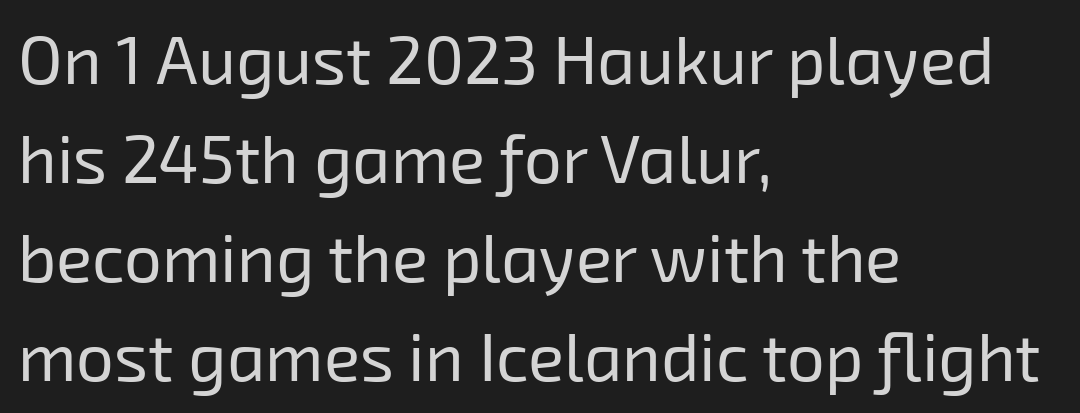
{"serif": "no", "bold": "no", "weight": "regular", "width": "normal", "stroke_contrast": "low", "x_height": "medium", "monospaced": "no", "underline": "no", "align": "left", "line_spacing": "normal", "line_spacing_ratio": 1.48, "letter_spacing": "normal", "letter_spacing_em": 0.0, "glyph_px": 67}
